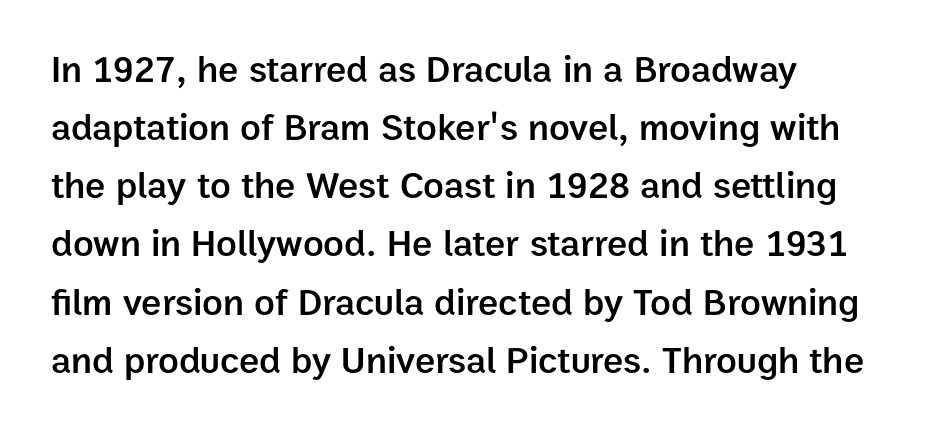
The image shows 38 px semibold sans-serif type, upright; set left-aligned, normal line spacing (1.53x), normal letter spacing, not underlined; low stroke contrast and a medium x-height.
